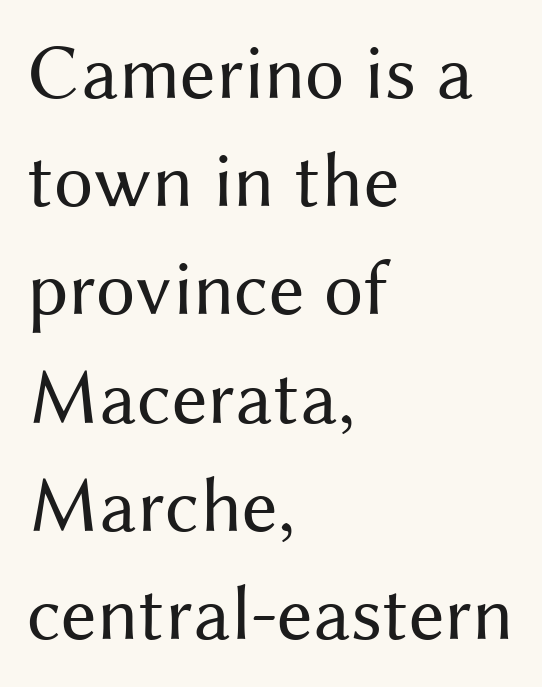
The image shows 79 px regular-weight sans-serif type, upright; set left-aligned, normal line spacing (1.37x), normal letter spacing, not underlined; medium stroke contrast and a medium x-height.
